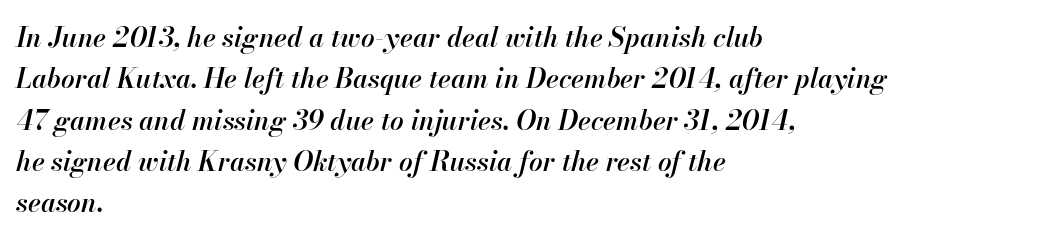
{"italic": "yes", "lean": "right", "slant_degrees": 13, "bold": "semi", "underline": "no", "align": "left", "line_spacing": "normal", "line_spacing_ratio": 1.53, "letter_spacing": "normal", "letter_spacing_em": 0.0, "glyph_px": 27}
